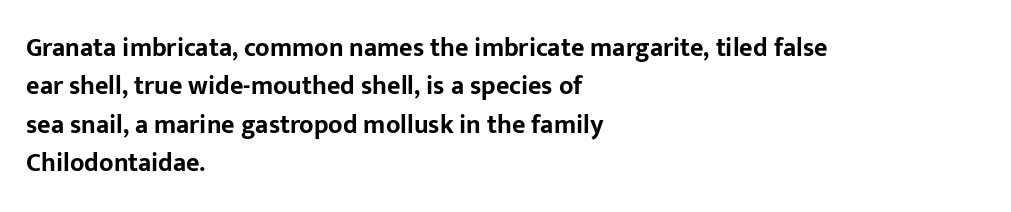
Q: Is the text bold? A: Yes.
Q: Is the text italic (slanted)? A: No, it is upright.
Q: Is the text underlined? A: No.
Q: How is the paragraph aligned? A: Left-aligned.
Q: Is the spacing between letters normal or unusually wide? A: Normal.
Q: Is the spacing between lines tight, normal or loose? A: Normal.
